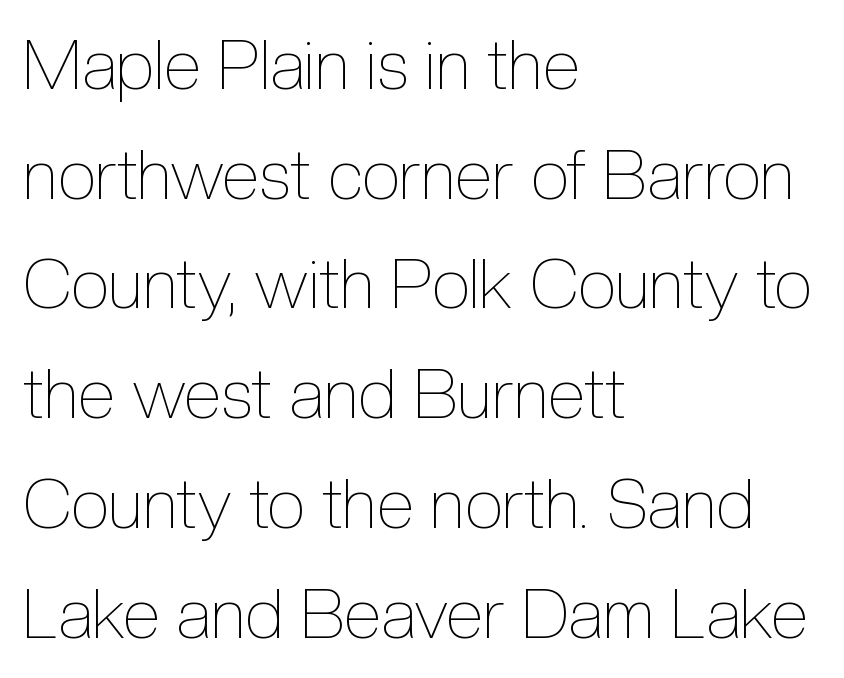
Q: Is the text bold? A: No.
Q: Is the text italic (slanted)? A: No, it is upright.
Q: Is the text underlined? A: No.
Q: How is the paragraph aligned? A: Left-aligned.
Q: Is the spacing between letters normal or unusually wide? A: Normal.
Q: Is the spacing between lines tight, normal or loose? A: Normal.
Q: Width (condensed, normal, or wide)? A: Condensed.
Q: x-height? A: Medium.
Q: Monospaced? A: No.
